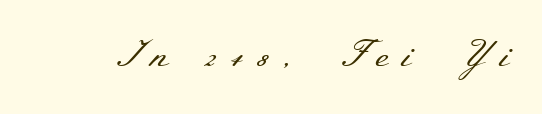
Q: Is the text bold? A: No.
Q: Is the text italic (slanted)? A: Yes.
Q: Is the typeface a serif or a sans-serif typeface? A: Serif.
Q: Is the text underlined? A: No.
Q: Is the spacing between letters normal or unusually wide? A: Unusually wide.
Q: Width (condensed, normal, or wide)? A: Wide.
Q: Stroke contrast? A: Medium.
Q: x-height? A: Small.
Q: Monospaced? A: No.
